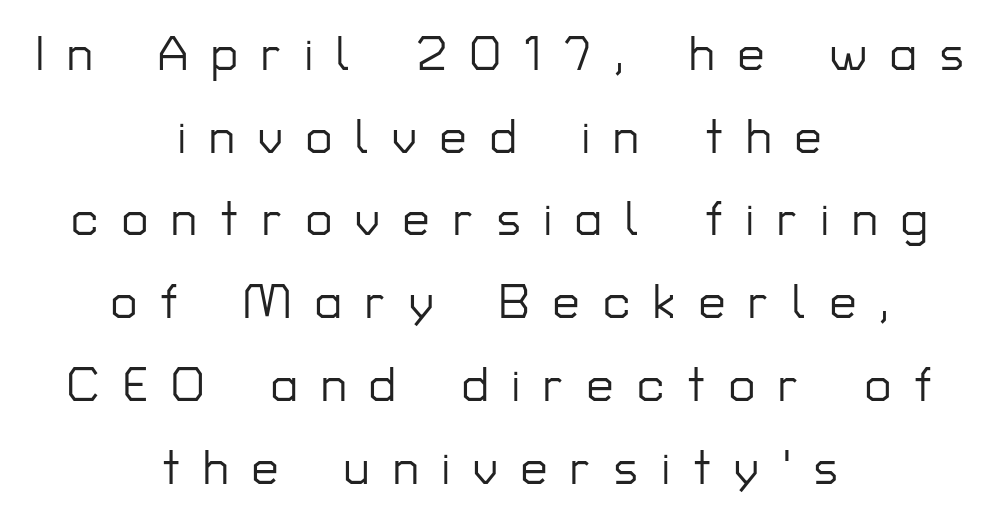
Q: Is the text italic (slanted)? A: No, it is upright.
Q: Is the typeface a serif or a sans-serif typeface? A: Sans-serif.
Q: Is the text underlined? A: No.
Q: How is the paragraph aligned? A: Centered.
Q: Is the spacing between letters normal or unusually wide? A: Unusually wide.
Q: Width (condensed, normal, or wide)? A: Normal.
Q: Stroke contrast? A: Low.
Q: x-height? A: Medium.
Q: Monospaced? A: No.
